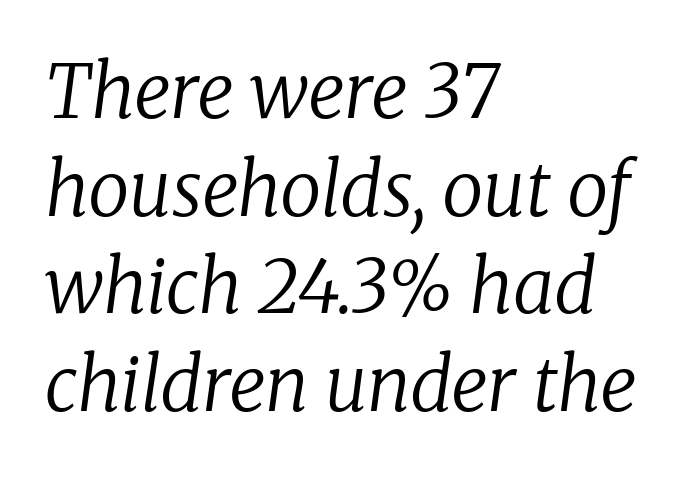
Unmarked baselines from the first word to the last. No chunkiness to these letters — they're not bold. Short note: letters normally spaced. Regarding serifs, this sample has them. Proportional: the letters do not fall into vertical columns. Slant detected: the letters are inclined.
